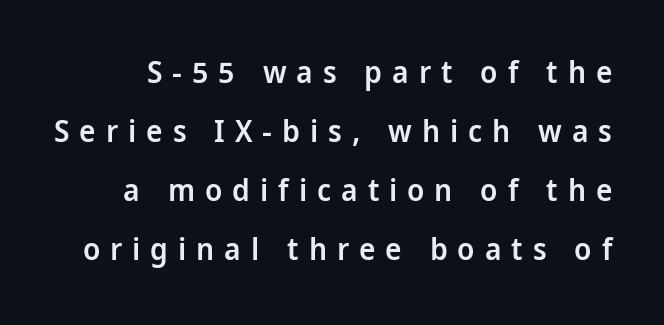
Q: Is the text bold? A: Semi-bold.
Q: Is the text italic (slanted)? A: No, it is upright.
Q: Is the typeface a serif or a sans-serif typeface? A: Sans-serif.
Q: Is the text underlined? A: No.
Q: Is the spacing between letters normal or unusually wide? A: Unusually wide.
Q: Is the spacing between lines tight, normal or loose? A: Loose.
Q: Width (condensed, normal, or wide)? A: Condensed.
Q: Stroke contrast? A: Low.
Q: x-height? A: Large.
Q: Monospaced? A: No.
